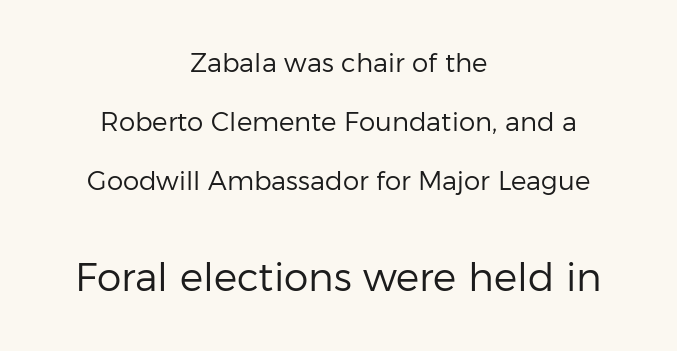
The image shows 39 px regular-weight sans-serif type, upright; set centered, loose line spacing (2.26x), normal letter spacing, not underlined; the second (bottom) block is 1.5x larger; low stroke contrast and a medium x-height.
